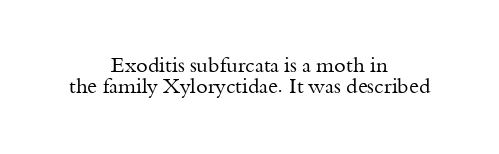
The image shows 21 px text type, upright; set centered, tight line spacing (0.98x), normal letter spacing, not underlined.
